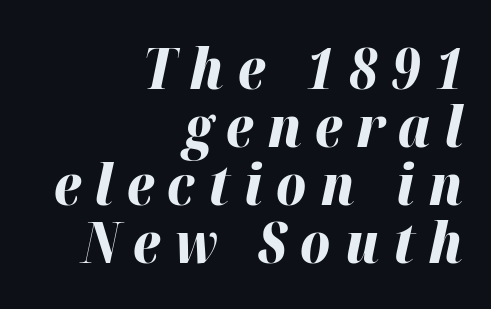
Q: Is the text bold? A: Yes.
Q: Is the text italic (slanted)? A: Yes, it leans right by about 12 degrees.
Q: Is the text underlined? A: No.
Q: How is the paragraph aligned? A: Right-aligned.
Q: Is the spacing between letters normal or unusually wide? A: Unusually wide.
Q: Is the spacing between lines tight, normal or loose? A: Tight.
Q: Width (condensed, normal, or wide)? A: Normal.
Q: Stroke contrast? A: High.
Q: x-height? A: Medium.
Q: Monospaced? A: No.
